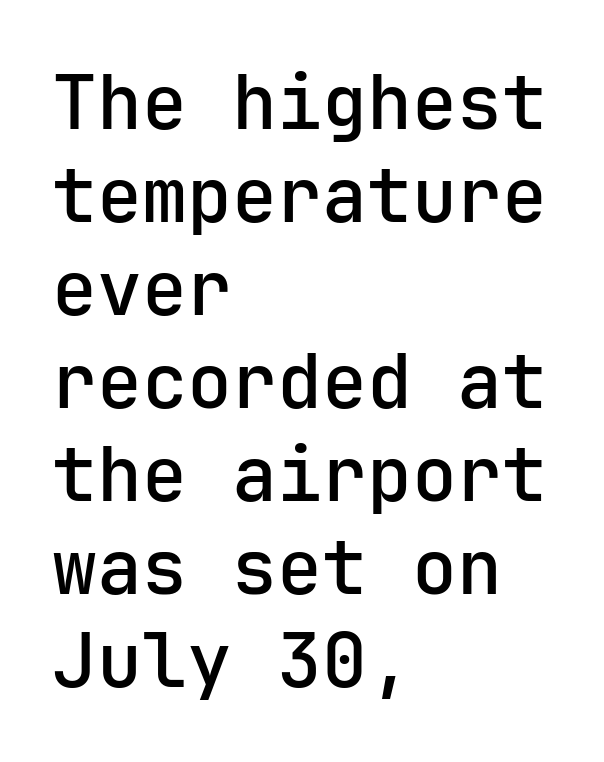
{"serif": "no", "italic": "no", "bold": "semi", "weight": "semibold", "width": "normal", "stroke_contrast": "low", "x_height": "medium", "underline": "no", "align": "left", "line_spacing_ratio": 1.24, "letter_spacing": "normal", "letter_spacing_em": 0.0, "glyph_px": 75}
